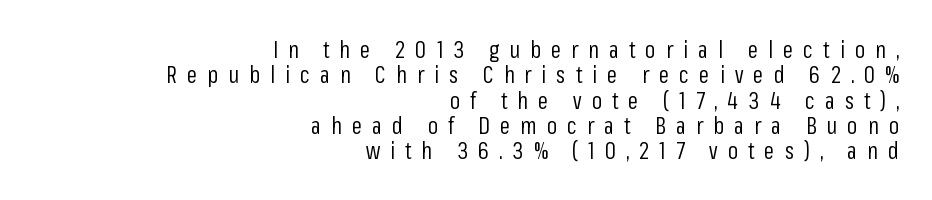
Q: Is the text bold? A: No.
Q: Is the text italic (slanted)? A: No, it is upright.
Q: Is the text underlined? A: No.
Q: How is the paragraph aligned? A: Right-aligned.
Q: Is the spacing between letters normal or unusually wide? A: Unusually wide.
Q: Is the spacing between lines tight, normal or loose? A: Tight.
